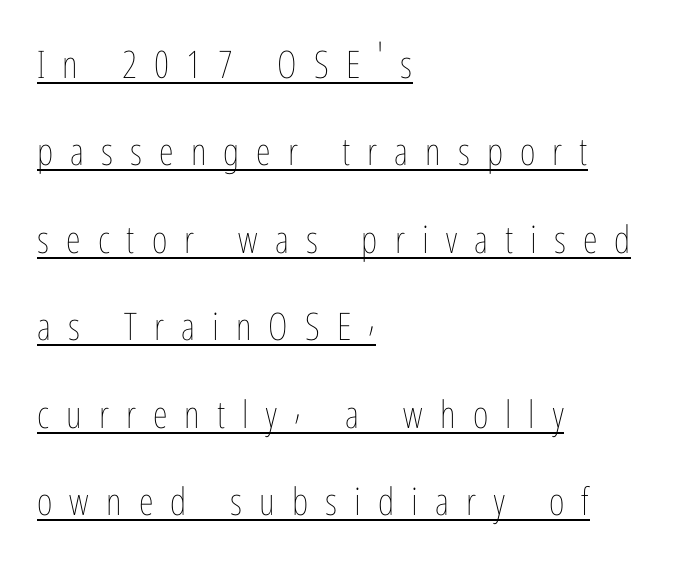
Bold? No — there's no thickening of the strokes. The text block is weighted toward the left margin, trailing off unevenly rightward. Proportional: the letters do not fall into vertical columns. Do the letters lean? They stand straight. The rendered words wear a rule along their underside.
